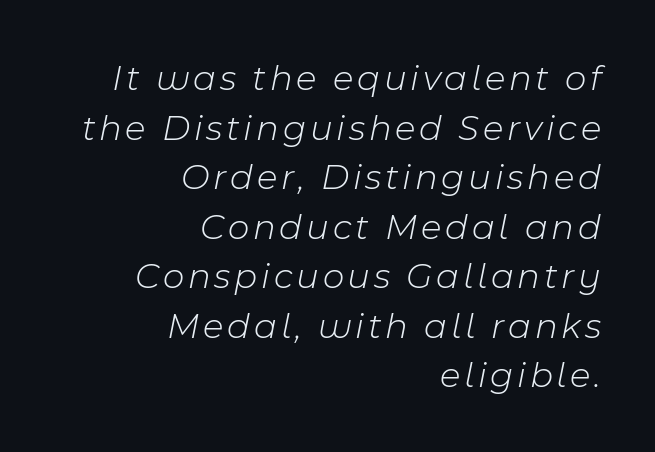
Q: Is the text bold? A: No.
Q: Is the text italic (slanted)? A: Yes, it leans right by about 11 degrees.
Q: Is the text underlined? A: No.
Q: How is the paragraph aligned? A: Right-aligned.
Q: Is the spacing between lines tight, normal or loose? A: Normal.
Q: Width (condensed, normal, or wide)? A: Normal.
Q: Stroke contrast? A: Low.
Q: x-height? A: Medium.
Q: Monospaced? A: No.
